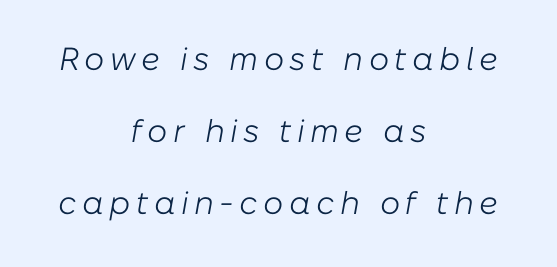
Q: Is the text bold? A: No.
Q: Is the text italic (slanted)? A: Yes, it leans right by about 10 degrees.
Q: Is the text underlined? A: No.
Q: How is the paragraph aligned? A: Centered.
Q: Is the spacing between lines tight, normal or loose? A: Loose.
Q: Width (condensed, normal, or wide)? A: Normal.
Q: Stroke contrast? A: Low.
Q: x-height? A: Medium.
Q: Monospaced? A: No.
